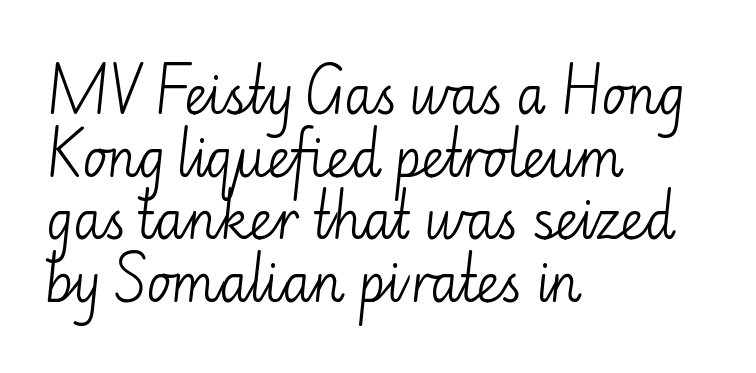
The image shows 51 px light sans-serif type; set left-aligned, line spacing 1.23x, normal letter spacing, not underlined; low stroke contrast and a small x-height.
